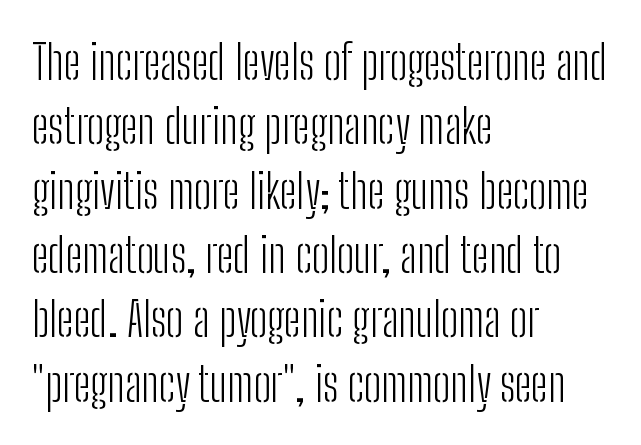
The image shows 48 px light, condensed sans-serif type, upright; set left-aligned, normal line spacing (1.34x), normal letter spacing, not underlined; low stroke contrast and a medium x-height.
